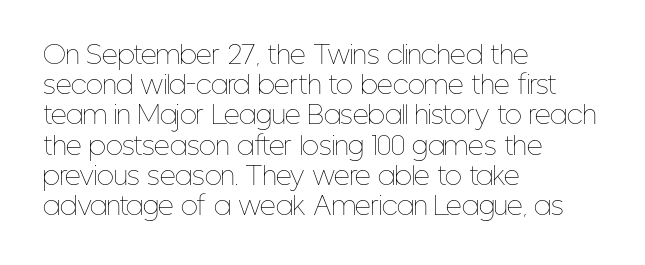
Q: Is the text bold? A: No.
Q: Is the text italic (slanted)? A: No, it is upright.
Q: Is the text underlined? A: No.
Q: How is the paragraph aligned? A: Left-aligned.
Q: Is the spacing between letters normal or unusually wide? A: Normal.
